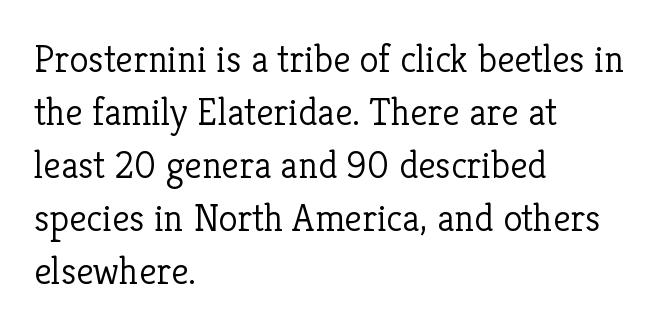
Q: Is the text bold? A: No.
Q: Is the text italic (slanted)? A: No, it is upright.
Q: Is the typeface a serif or a sans-serif typeface? A: Serif.
Q: Is the text underlined? A: No.
Q: How is the paragraph aligned? A: Left-aligned.
Q: Is the spacing between letters normal or unusually wide? A: Normal.
Q: Is the spacing between lines tight, normal or loose? A: Normal.
Q: Width (condensed, normal, or wide)? A: Normal.
Q: Stroke contrast? A: Low.
Q: x-height? A: Medium.
Q: Monospaced? A: No.
